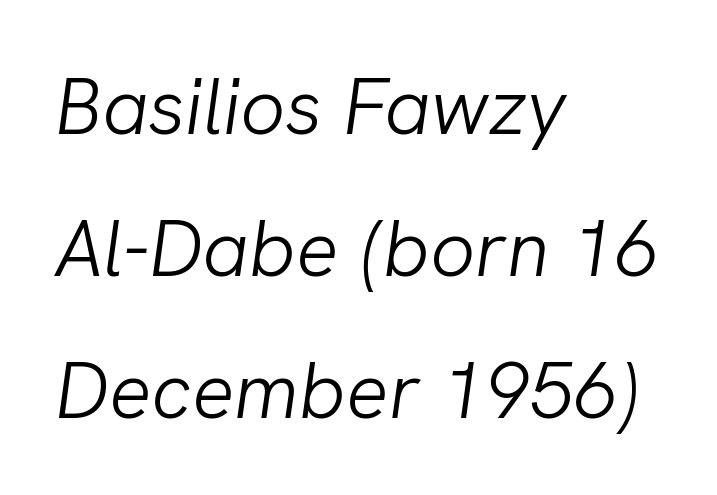
{"italic": "yes", "lean": "right", "slant_degrees": 8, "bold": "no", "weight": "light", "width": "normal", "stroke_contrast": "low", "x_height": "medium", "monospaced": "no", "underline": "no", "align": "left", "line_spacing_ratio": 1.8, "letter_spacing": "normal", "letter_spacing_em": 0.0, "glyph_px": 79}
